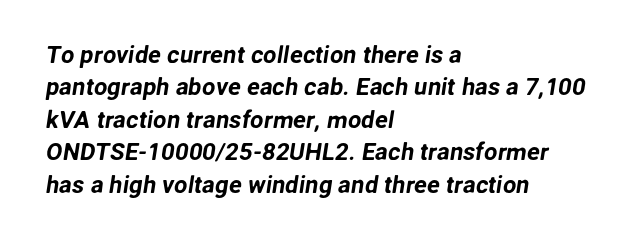
Q: Is the text underlined? A: No.
Q: How is the paragraph aligned? A: Left-aligned.
Q: Is the spacing between letters normal or unusually wide? A: Normal.
Q: Is the spacing between lines tight, normal or loose? A: Normal.
